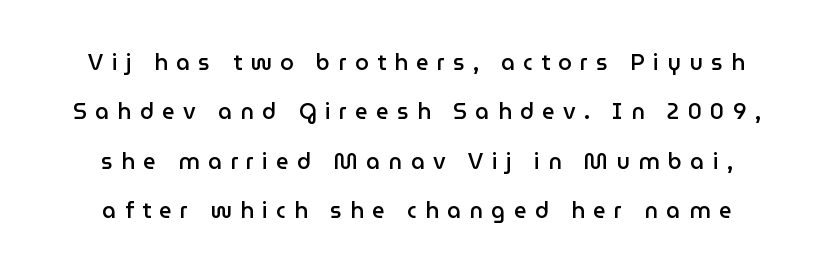
{"italic": "no", "bold": "semi", "underline": "no", "align": "center", "line_spacing": "loose", "line_spacing_ratio": 2.25, "letter_spacing": "wide", "letter_spacing_em": 0.38, "glyph_px": 22}
